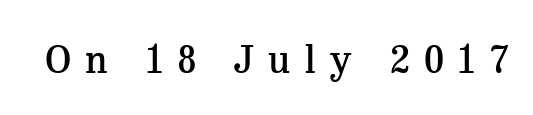
{"serif": "yes", "italic": "no", "bold": "semi", "weight": "semibold", "width": "normal", "stroke_contrast": "medium", "x_height": "medium", "monospaced": "no", "underline": "no", "letter_spacing": "wide", "letter_spacing_em": 0.38, "glyph_px": 38}
